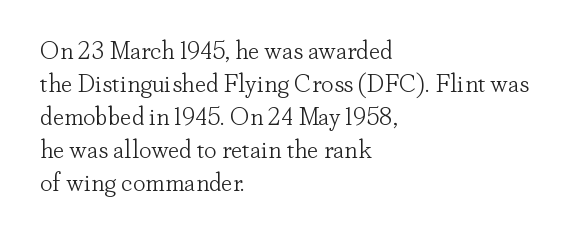
The setting favours the left margin, as ordinary paragraphs usually do. The letters stand upright; this is a roman face. Does the leading feel generous? No, just average. The passage shown has conventional tracking throughout. Each stroke keeps to a modest, everyday thickness or less.
